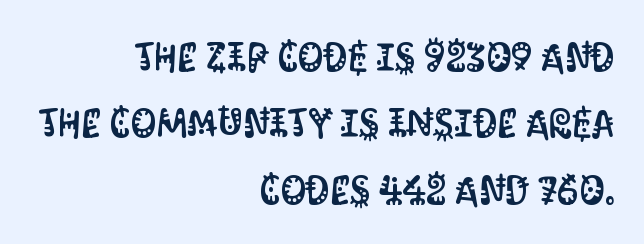
The image shows 40 px condensed sans-serif type, upright; set right-aligned, normal line spacing (1.66x), normal letter spacing, not underlined; medium stroke contrast and a large x-height.
